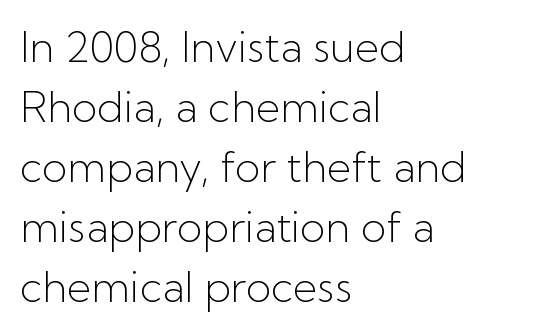
{"serif": "no", "italic": "no", "bold": "no", "weight": "light", "width": "normal", "stroke_contrast": "low", "x_height": "medium", "monospaced": "no", "underline": "no", "align": "left", "line_spacing": "normal", "line_spacing_ratio": 1.43, "letter_spacing": "normal", "letter_spacing_em": 0.0, "glyph_px": 42}
